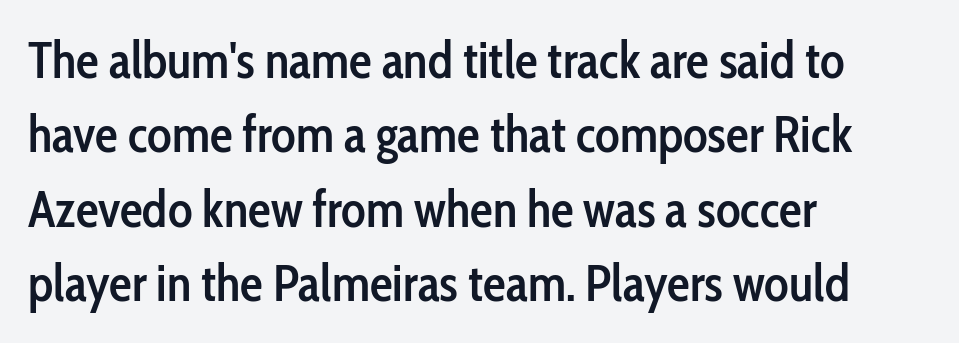
Posture: upright roman. Look at the stroke-to-counter ratio: somewhat heavy, a semibold. Default kerning and tracking; the words read as compact shapes. How would I describe the line gaps? Plain and ordinary.
